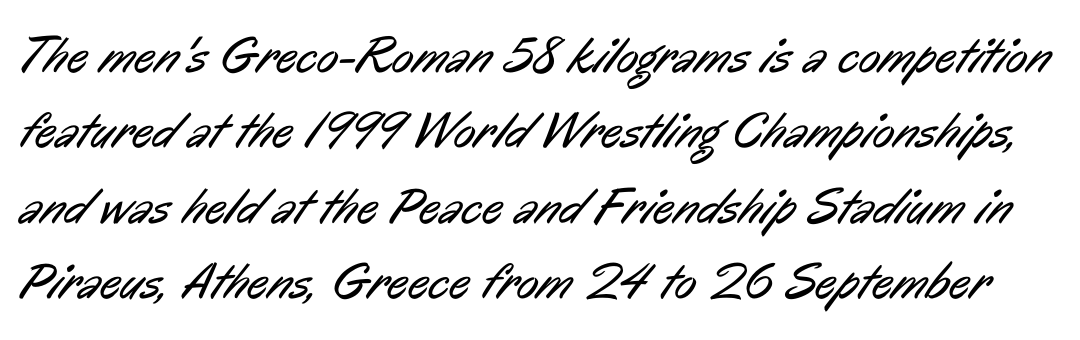
Each new line begins a customary step beneath the previous one. The line texture is even and compact thanks to regular tracking. The passage shown is typed in a proportional face where columns would drift. Stroke terminals: plain, sans-serif. Nobody drew a line under any word here.
